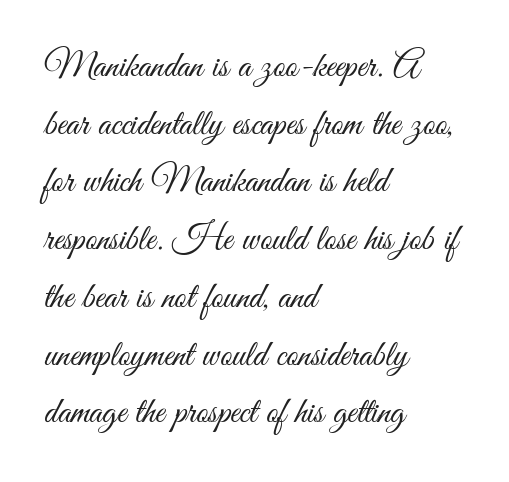
Anything drawn beneath the words? Only blank space. Reading down the block, your eye returns to a fixed left position each line. The rendering keeps characters at their native spacing. Examine the stroke ends and you'll find no serifs.
